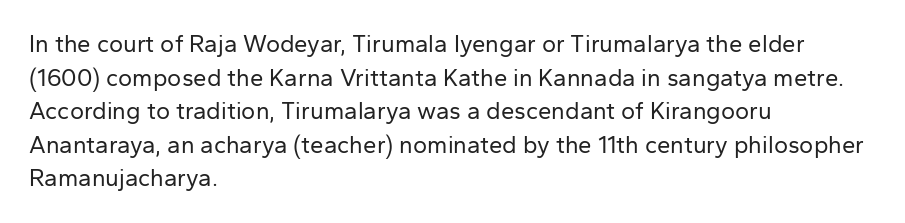
The image shows 24 px text type, upright; set left-aligned, normal line spacing (1.4x), normal letter spacing, not underlined.
